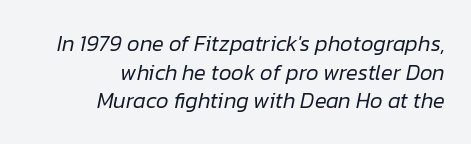
Vertical stems look standard width or narrower in stroke. This rendering features lettering with no underline. If you drew a ruler down the right edge, every line would touch it. When letters slant like this, we call the style italic. Interline gaps are of average width in this sample. How are the letters spaced? Ordinarily, with no added tracking.
